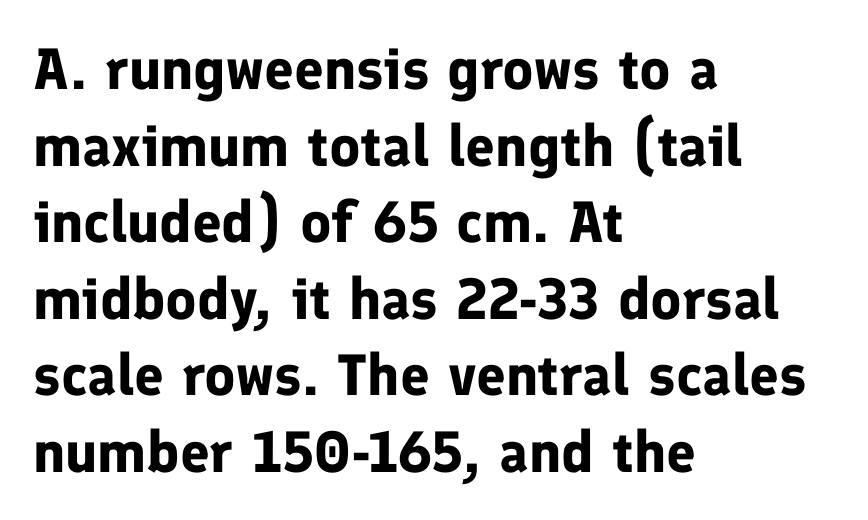
The image shows 58 px bold sans-serif type, upright; set left-aligned, normal line spacing (1.32x), normal letter spacing, not underlined; low stroke contrast and a medium x-height.
